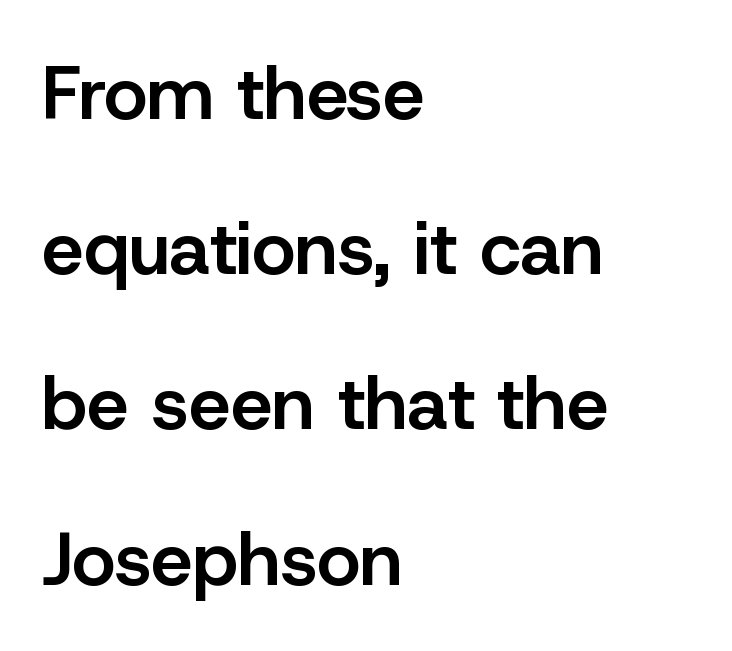
{"serif": "no", "italic": "no", "bold": "semi", "weight": "semibold", "width": "normal", "stroke_contrast": "low", "x_height": "medium", "monospaced": "no", "underline": "no", "align": "left", "line_spacing": "loose", "line_spacing_ratio": 2.07, "letter_spacing": "normal", "letter_spacing_em": 0.0, "glyph_px": 75}
